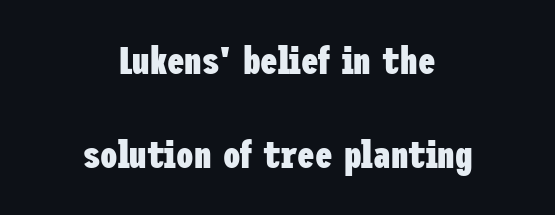
Q: Is the text bold? A: Yes.
Q: Is the text italic (slanted)? A: No, it is upright.
Q: Is the typeface a serif or a sans-serif typeface? A: Sans-serif.
Q: Is the text underlined? A: No.
Q: How is the paragraph aligned? A: Centered.
Q: Is the spacing between letters normal or unusually wide? A: Normal.
Q: Is the spacing between lines tight, normal or loose? A: Loose.
Q: Width (condensed, normal, or wide)? A: Condensed.
Q: Stroke contrast? A: Low.
Q: x-height? A: Medium.
